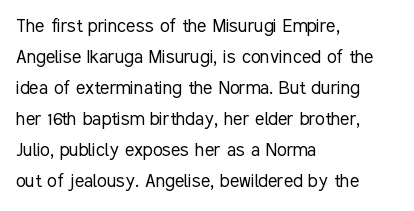
The image shows 22 px text type, upright; set left-aligned, normal line spacing (1.41x), normal letter spacing, not underlined.
